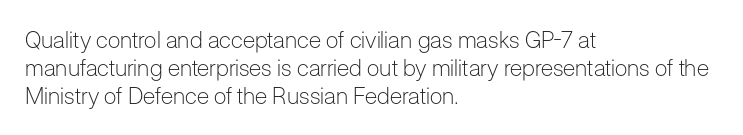
{"italic": "no", "bold": "no", "underline": "no", "align": "left", "line_spacing_ratio": 1.21, "letter_spacing": "normal", "letter_spacing_em": 0.0, "glyph_px": 23}
